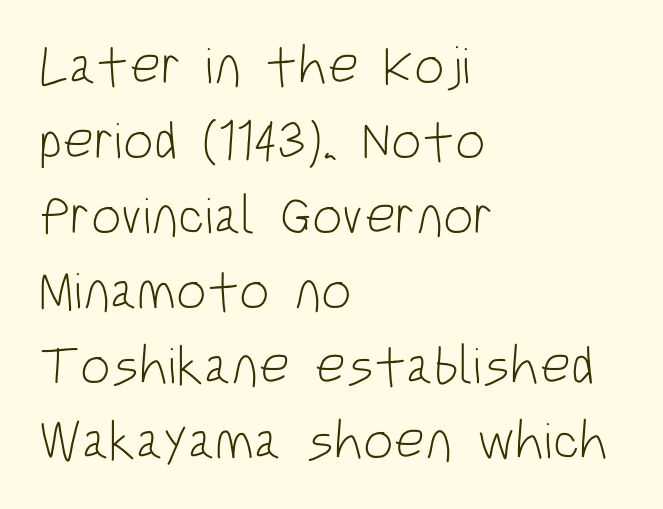
{"serif": "no", "italic": "no", "bold": "no", "weight": "light", "width": "condensed", "stroke_contrast": "low", "x_height": "large", "monospaced": "no", "underline": "no", "align": "left", "line_spacing": "normal", "line_spacing_ratio": 1.39, "letter_spacing": "normal", "letter_spacing_em": 0.0, "glyph_px": 54}
